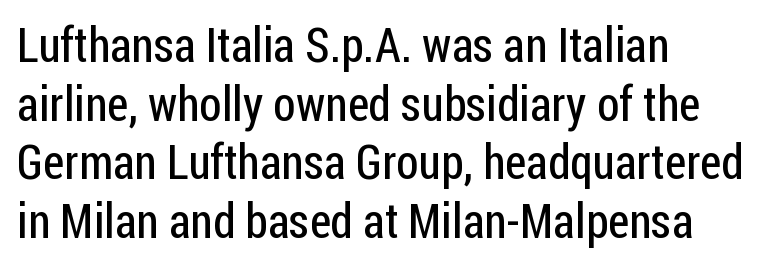
The image shows 48 px regular-weight, condensed sans-serif type, upright; set left-aligned, line spacing 1.22x, normal letter spacing, not underlined; low stroke contrast and a medium x-height.
